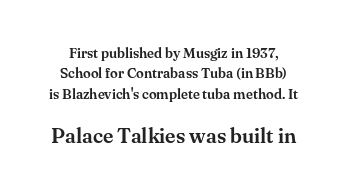
The image shows 21 px text type, upright; set normal line spacing (1.46x), normal letter spacing, not underlined; the second (bottom) block is 1.5x larger.
